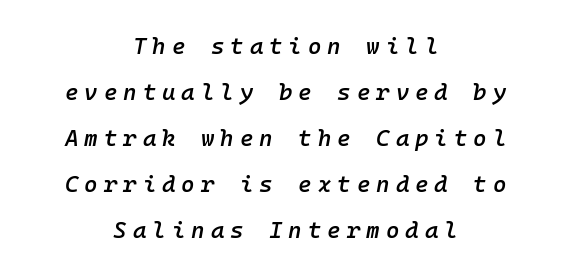
Q: Is the text bold? A: Semi-bold.
Q: Is the text italic (slanted)? A: Yes, it leans right by about 10 degrees.
Q: Is the text underlined? A: No.
Q: How is the paragraph aligned? A: Centered.
Q: Is the spacing between letters normal or unusually wide? A: Unusually wide.
Q: Is the spacing between lines tight, normal or loose? A: Loose.
